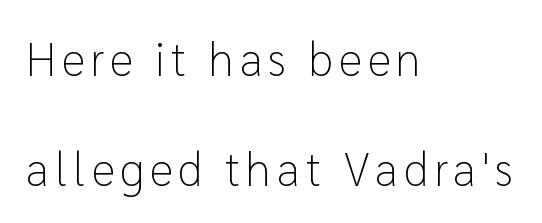
The image shows 46 px light sans-serif type, upright; set left-aligned, loose line spacing (2.39x), not underlined; low stroke contrast and a medium x-height.
